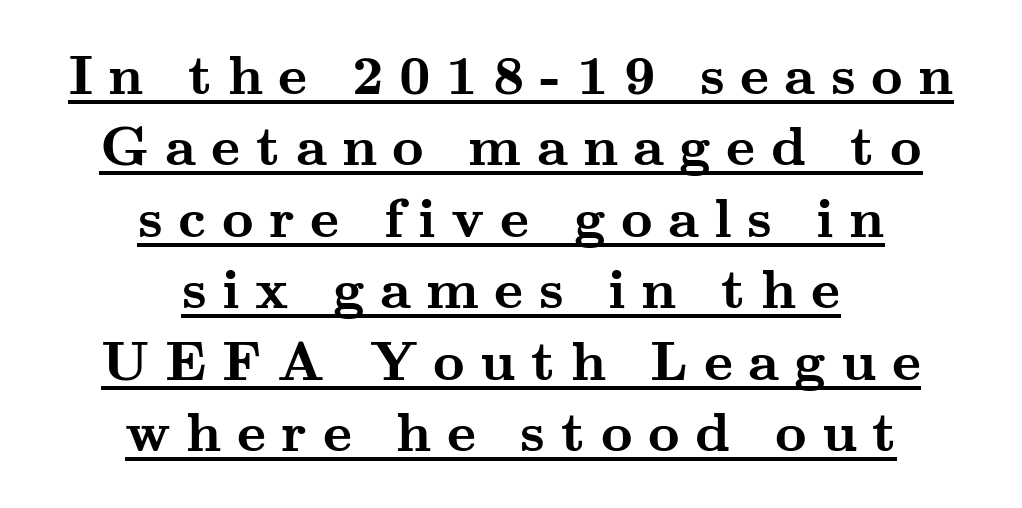
The passage shown is typeset with a serif family. Chunky letters — that's bold for sure. Reading down the block, each line starts at a different indent, mirrored at its end. Posture: straight, roman, zero tilt. Underline: present.
